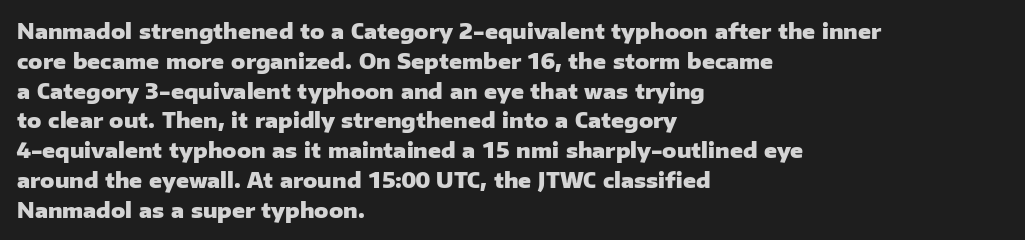
The image shows 21 px bold type, upright; set left-aligned, normal line spacing (1.42x), normal letter spacing, not underlined.
